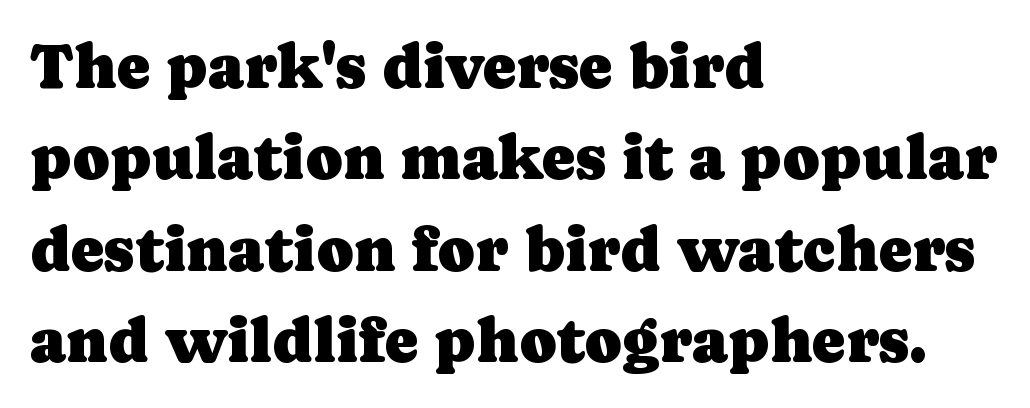
Descenders are the only things crossing below the line. Horizontal alignment here is leftward, the default for most running prose. This rendering leaves character spacing at its baseline value. Each letter's strokes conclude with small projecting serifs.
